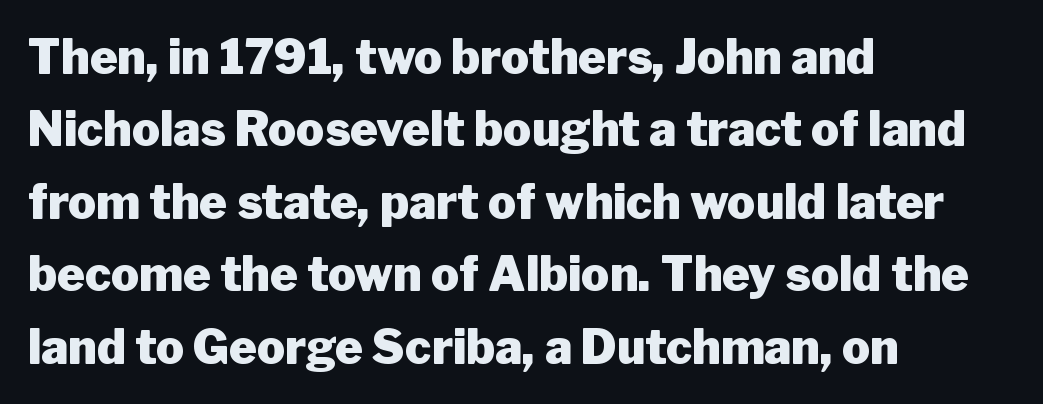
Q: Is the text bold? A: Yes.
Q: Is the text italic (slanted)? A: No, it is upright.
Q: Is the typeface a serif or a sans-serif typeface? A: Sans-serif.
Q: Is the text underlined? A: No.
Q: How is the paragraph aligned? A: Left-aligned.
Q: Is the spacing between letters normal or unusually wide? A: Normal.
Q: Is the spacing between lines tight, normal or loose? A: Normal.
Q: Width (condensed, normal, or wide)? A: Normal.
Q: Stroke contrast? A: Low.
Q: x-height? A: Medium.
Q: Monospaced? A: No.
